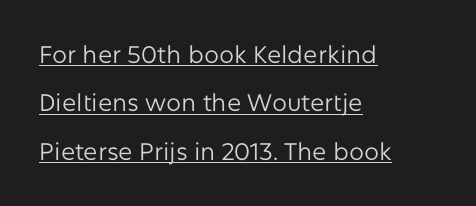
The passage shown stacks its lines with a broad gap. No extra tracking has been applied to these lines. The typesetting does not lean heavy: it is not bold. This sample carries an underscore along the baseline area. A student would call this left alignment; a typographer would say flush left, rag right.
